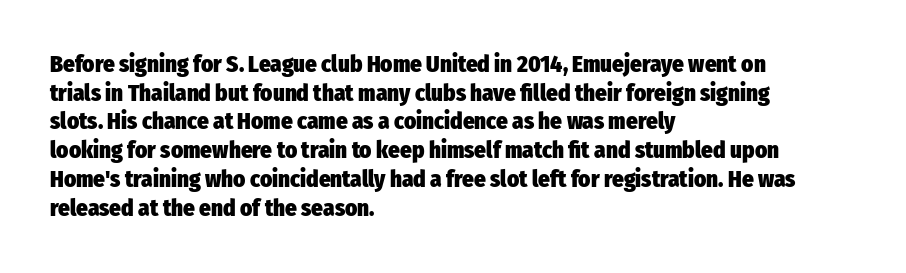
Q: Is the text bold? A: Yes.
Q: Is the text italic (slanted)? A: No, it is upright.
Q: Is the text underlined? A: No.
Q: How is the paragraph aligned? A: Left-aligned.
Q: Is the spacing between letters normal or unusually wide? A: Normal.
Q: Is the spacing between lines tight, normal or loose? A: Normal.
